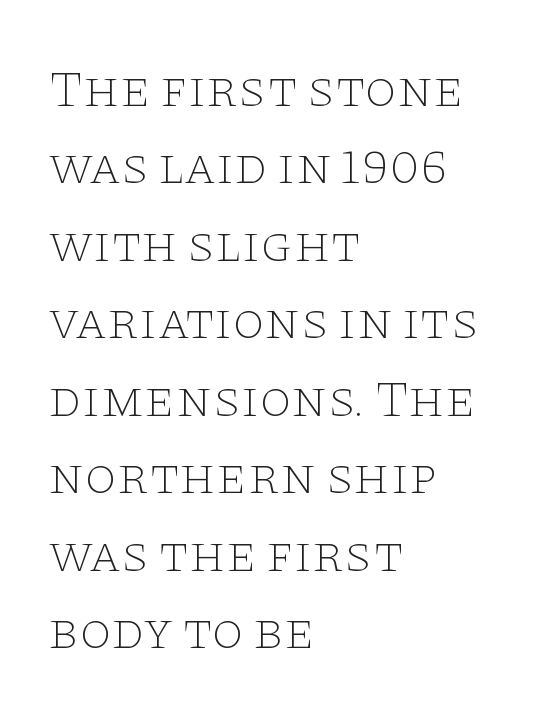
The image shows 52 px thin, wide serif type, upright; set left-aligned, normal line spacing (1.49x), normal letter spacing, not underlined; low stroke contrast and a large x-height.
